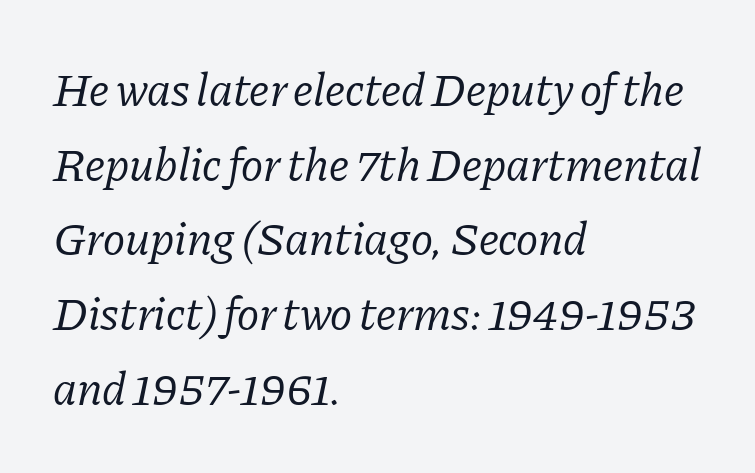
{"serif": "yes", "italic": "yes", "lean": "right", "slant_degrees": 11, "bold": "no", "weight": "regular", "width": "normal", "stroke_contrast": "low", "x_height": "medium", "monospaced": "no", "underline": "no", "align": "left", "line_spacing": "normal", "line_spacing_ratio": 1.59, "letter_spacing": "normal", "letter_spacing_em": 0.0, "glyph_px": 47}
